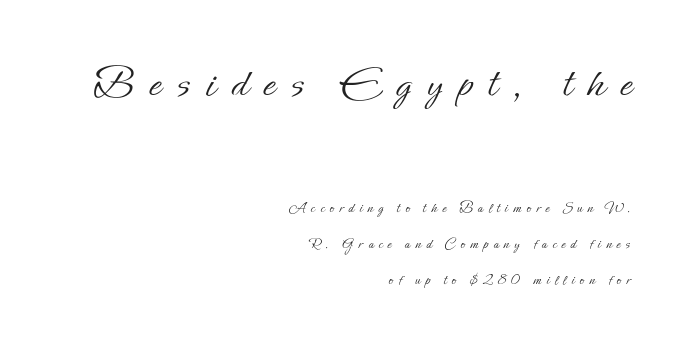
The image shows 45 px light type; set right-aligned, loose line spacing (2.4x), unusually wide letter spacing (+0.34 em), not underlined; the first (top) block is 3.0x larger; low stroke contrast and a small x-height.
